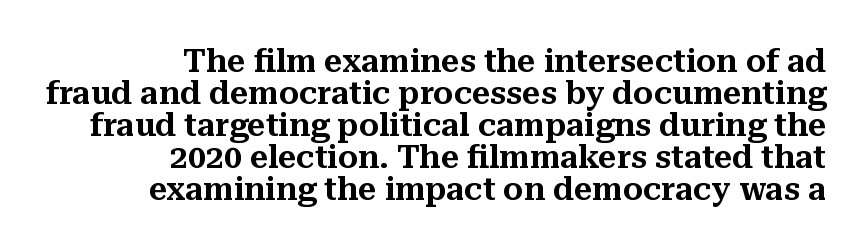
{"serif": "yes", "italic": "no", "width": "normal", "stroke_contrast": "medium", "x_height": "medium", "monospaced": "no", "underline": "no", "align": "right", "line_spacing": "tight", "line_spacing_ratio": 1.0, "letter_spacing": "normal", "letter_spacing_em": 0.0, "glyph_px": 32}
